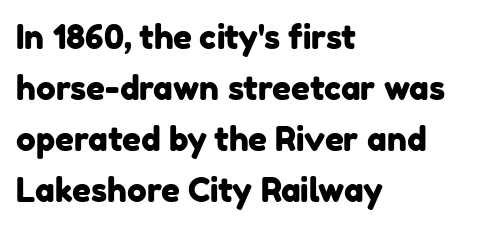
The image shows 33 px sans-serif type; set left-aligned, normal line spacing (1.55x), normal letter spacing, not underlined; low stroke contrast and a medium x-height.
